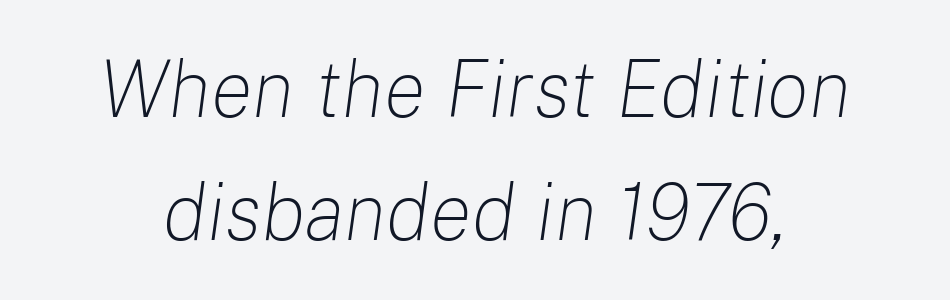
{"italic": "yes", "lean": "right", "slant_degrees": 8, "bold": "no", "weight": "light", "width": "normal", "stroke_contrast": "low", "x_height": "medium", "monospaced": "no", "underline": "no", "line_spacing": "normal", "line_spacing_ratio": 1.56, "letter_spacing": "normal", "letter_spacing_em": 0.0, "glyph_px": 79}
